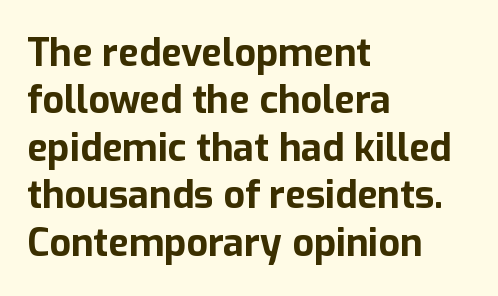
Q: Is the text bold? A: Yes.
Q: Is the text italic (slanted)? A: No, it is upright.
Q: Is the typeface a serif or a sans-serif typeface? A: Sans-serif.
Q: Is the text underlined? A: No.
Q: How is the paragraph aligned? A: Left-aligned.
Q: Is the spacing between letters normal or unusually wide? A: Normal.
Q: Is the spacing between lines tight, normal or loose? A: Normal.
Q: Width (condensed, normal, or wide)? A: Normal.
Q: Stroke contrast? A: Low.
Q: x-height? A: Medium.
Q: Monospaced? A: No.
